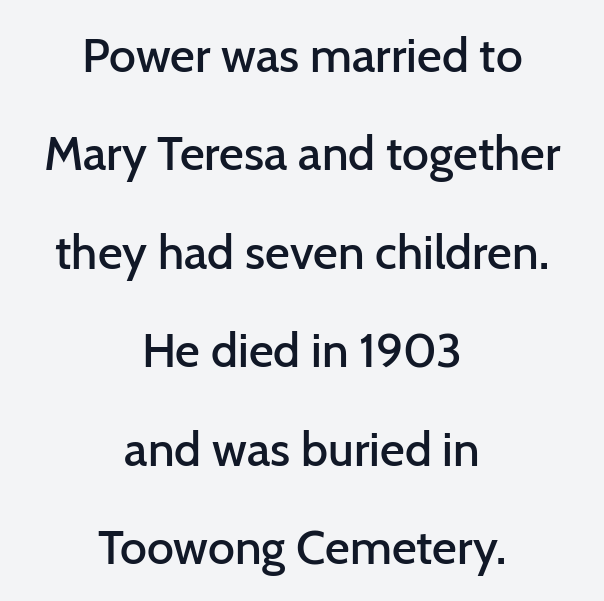
{"serif": "no", "italic": "no", "bold": "semi", "weight": "semibold", "width": "normal", "stroke_contrast": "low", "x_height": "medium", "monospaced": "no", "underline": "no", "align": "center", "line_spacing": "loose", "line_spacing_ratio": 2.05, "letter_spacing": "normal", "letter_spacing_em": 0.0, "glyph_px": 48}
